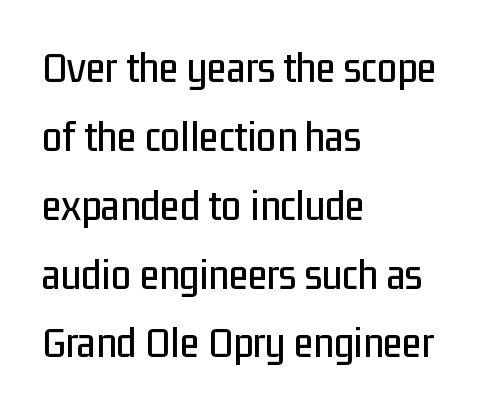
The image shows 45 px condensed sans-serif type, upright; set left-aligned, normal line spacing (1.53x), normal letter spacing, not underlined; low stroke contrast and a medium x-height.
